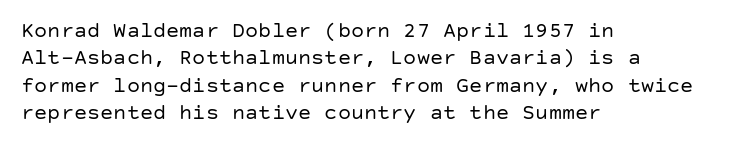
{"italic": "no", "bold": "no", "underline": "no", "align": "left", "line_spacing_ratio": 1.24, "letter_spacing": "normal", "letter_spacing_em": 0.0, "glyph_px": 22}
